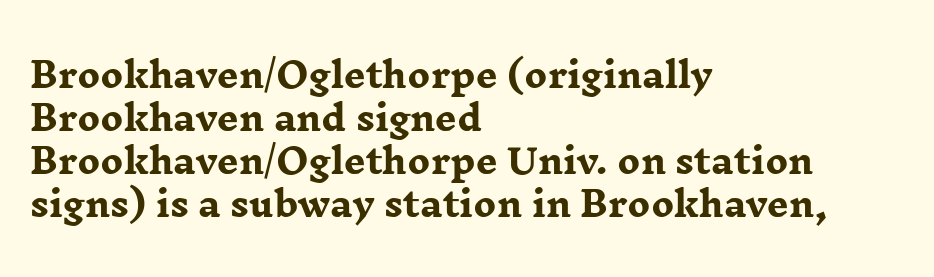
Q: Is the text bold? A: Yes.
Q: Is the text italic (slanted)? A: No, it is upright.
Q: Is the typeface a serif or a sans-serif typeface? A: Serif.
Q: Is the text underlined? A: No.
Q: How is the paragraph aligned? A: Left-aligned.
Q: Is the spacing between letters normal or unusually wide? A: Normal.
Q: Is the spacing between lines tight, normal or loose? A: Normal.
Q: Width (condensed, normal, or wide)? A: Wide.
Q: Stroke contrast? A: Low.
Q: x-height? A: Medium.
Q: Monospaced? A: No.
